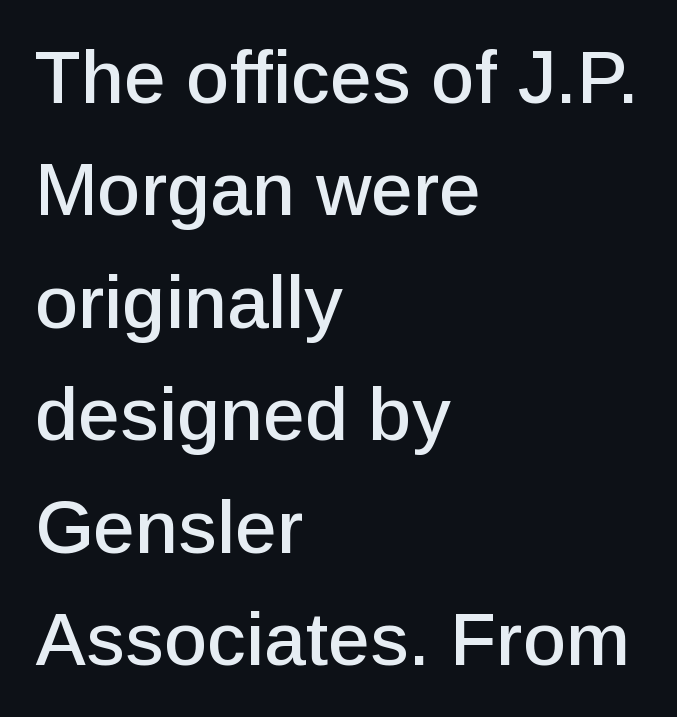
{"serif": "no", "italic": "no", "width": "normal", "stroke_contrast": "low", "x_height": "medium", "monospaced": "no", "underline": "no", "align": "left", "line_spacing": "normal", "line_spacing_ratio": 1.5, "letter_spacing": "normal", "letter_spacing_em": 0.0, "glyph_px": 75}
